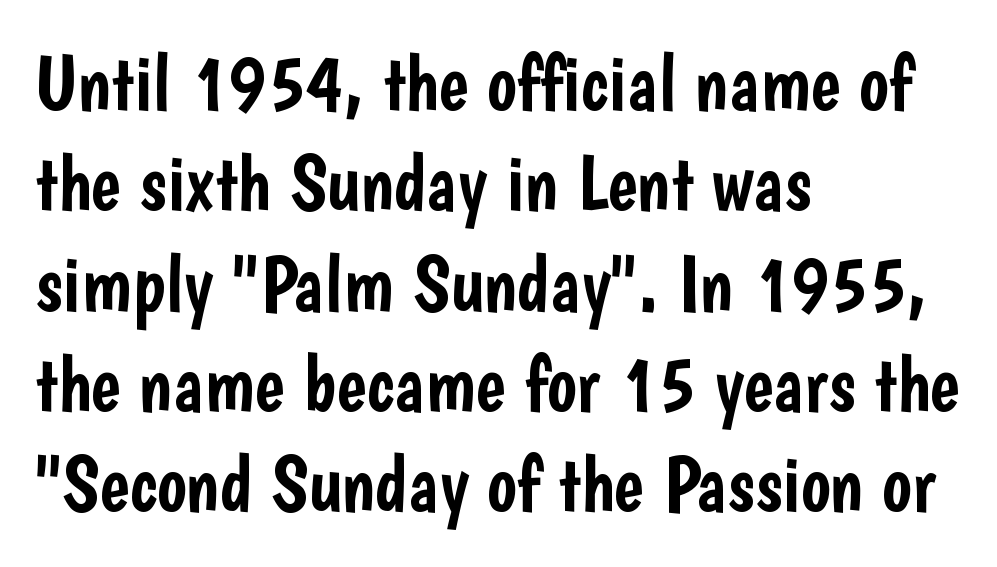
Serifs: no, the terminals of the letterforms are clean. No word sits above an underline. Observe the ordinary spacing: letters are neighbours, not strangers. These lines are set flush left with a ragged right edge. The lines sit at an ordinary, default distance from one another.
